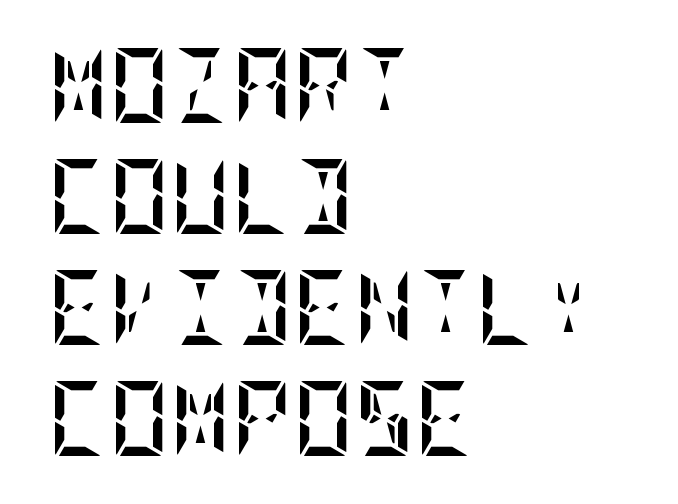
{"italic": "no", "bold": "yes", "weight": "semibold", "width": "condensed", "stroke_contrast": "low", "x_height": "large", "underline": "no", "align": "left", "line_spacing": "normal", "line_spacing_ratio": 1.48, "letter_spacing": "normal", "letter_spacing_em": 0.0, "glyph_px": 75}
